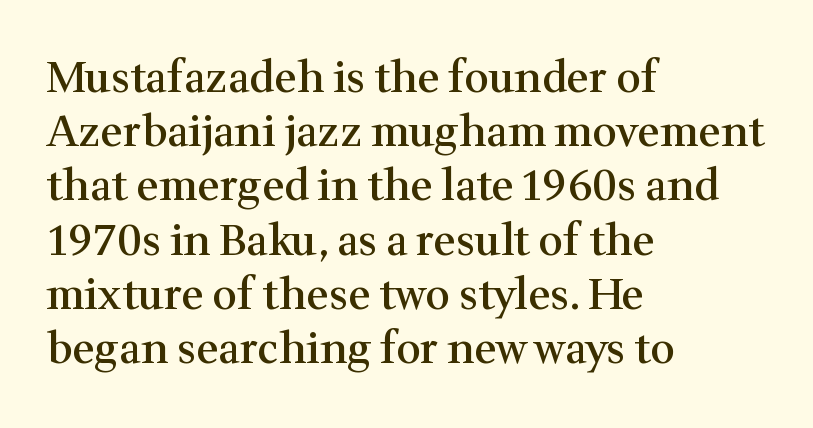
The image shows 43 px semibold serif type, upright; set left-aligned, normal line spacing (1.26x), normal letter spacing, not underlined; medium stroke contrast and a medium x-height.
